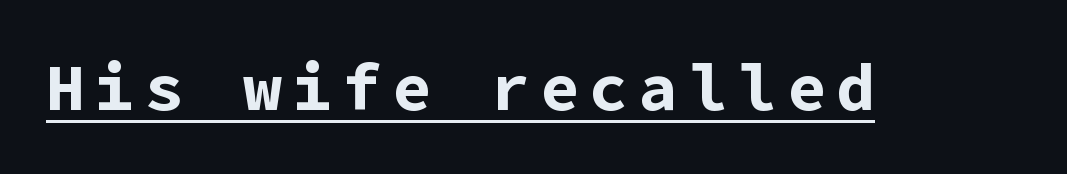
{"serif": "no", "italic": "no", "bold": "yes", "weight": "bold", "width": "normal", "stroke_contrast": "low", "x_height": "medium", "underline": "yes", "glyph_px": 65}
